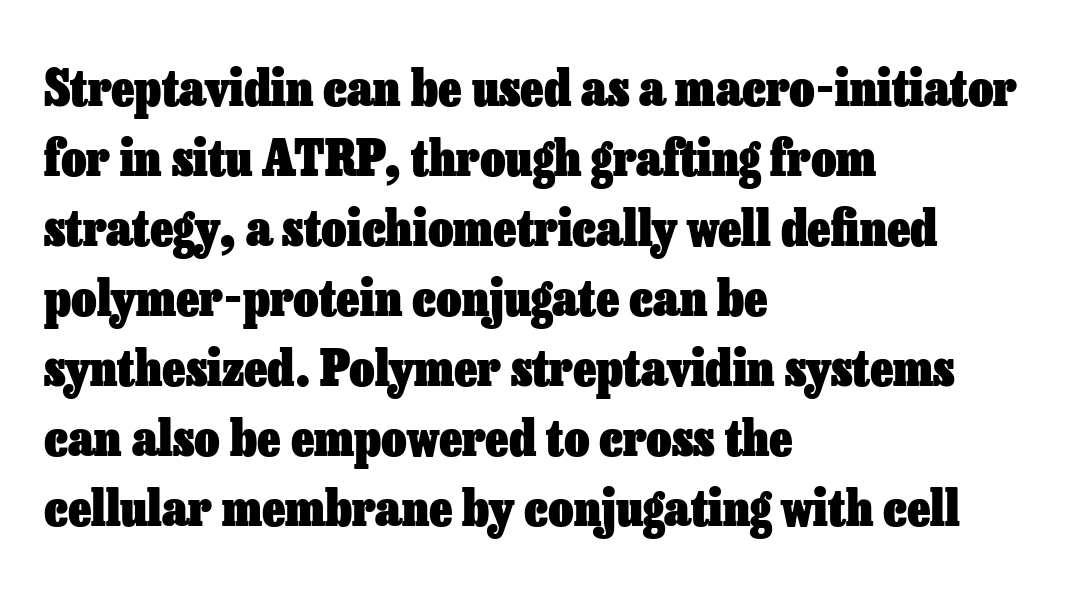
Q: Is the text bold? A: Yes.
Q: Is the text italic (slanted)? A: No, it is upright.
Q: Is the text underlined? A: No.
Q: How is the paragraph aligned? A: Left-aligned.
Q: Is the spacing between letters normal or unusually wide? A: Normal.
Q: Is the spacing between lines tight, normal or loose? A: Normal.
Q: Width (condensed, normal, or wide)? A: Normal.
Q: Stroke contrast? A: Low.
Q: x-height? A: Medium.
Q: Monospaced? A: No.
